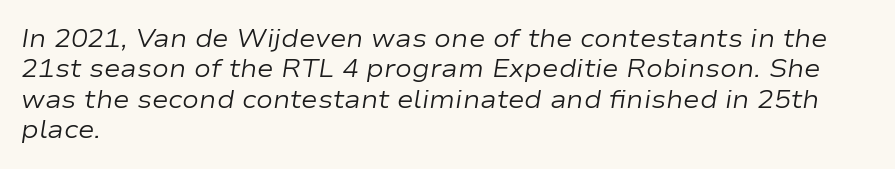
Spacing between characters is what you'd get straight out of the box. No chunkiness to these letters — they're not bold. Characters are canted at an angle relative to the baseline's perpendicular. Each line starts at the same left margin while the right side varies.
